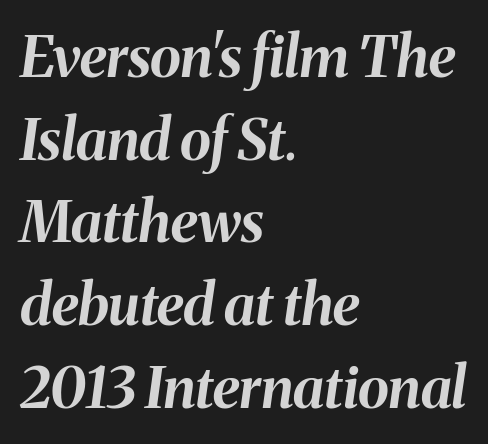
{"italic": "yes", "lean": "right", "slant_degrees": 8, "bold": "yes", "weight": "bold", "width": "normal", "stroke_contrast": "medium", "x_height": "medium", "monospaced": "no", "underline": "no", "align": "left", "line_spacing": "normal", "line_spacing_ratio": 1.45, "letter_spacing": "normal", "letter_spacing_em": 0.0, "glyph_px": 57}
